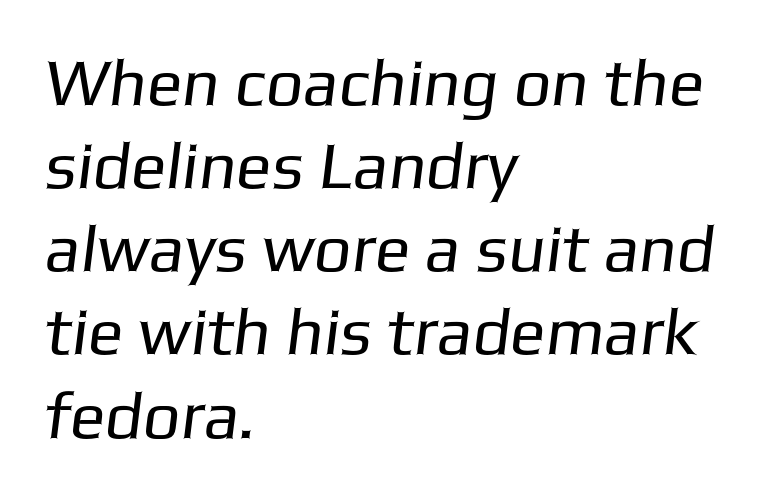
Q: Is the text bold? A: No.
Q: Is the typeface a serif or a sans-serif typeface? A: Sans-serif.
Q: Is the text underlined? A: No.
Q: How is the paragraph aligned? A: Left-aligned.
Q: Is the spacing between letters normal or unusually wide? A: Normal.
Q: Is the spacing between lines tight, normal or loose? A: Normal.
Q: Width (condensed, normal, or wide)? A: Normal.
Q: Stroke contrast? A: Low.
Q: x-height? A: Medium.
Q: Monospaced? A: No.
